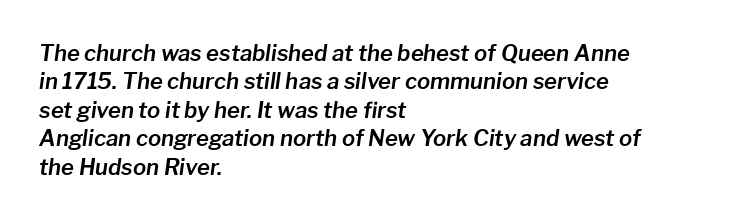
Yep, that's italic — everything's leaning. Evenly set lines give the paragraph a standard silhouette. Notice how the passage keeps a crisp vertical edge on the left only. How are the letters spaced? Ordinarily, with no added tracking.
